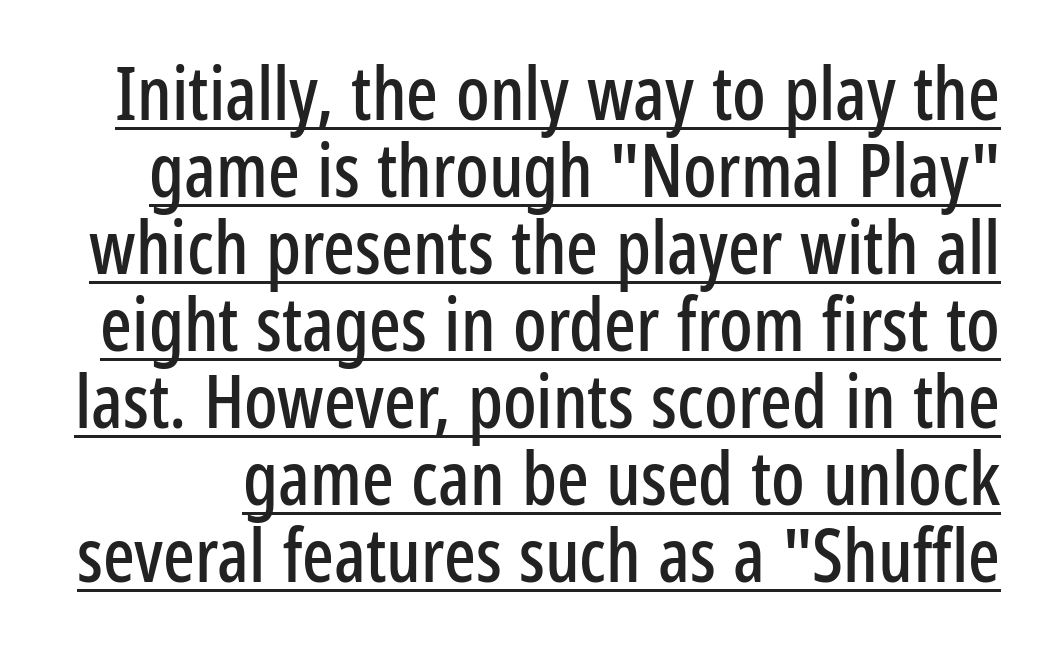
{"serif": "no", "italic": "no", "width": "condensed", "stroke_contrast": "low", "x_height": "medium", "monospaced": "no", "underline": "yes", "line_spacing": "tight", "line_spacing_ratio": 1.04, "letter_spacing": "normal", "letter_spacing_em": 0.0, "glyph_px": 74}
